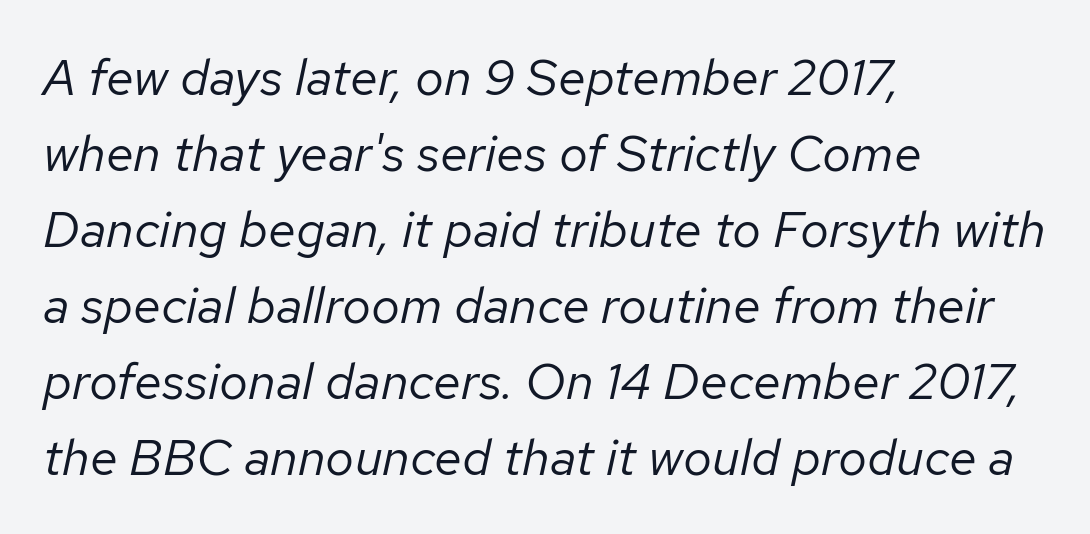
Q: Is the text bold? A: No.
Q: Is the text italic (slanted)? A: Yes, it leans right by about 12 degrees.
Q: Is the text underlined? A: No.
Q: How is the paragraph aligned? A: Left-aligned.
Q: Is the spacing between letters normal or unusually wide? A: Normal.
Q: Is the spacing between lines tight, normal or loose? A: Normal.
Q: Width (condensed, normal, or wide)? A: Normal.
Q: Stroke contrast? A: Low.
Q: x-height? A: Medium.
Q: Monospaced? A: No.
